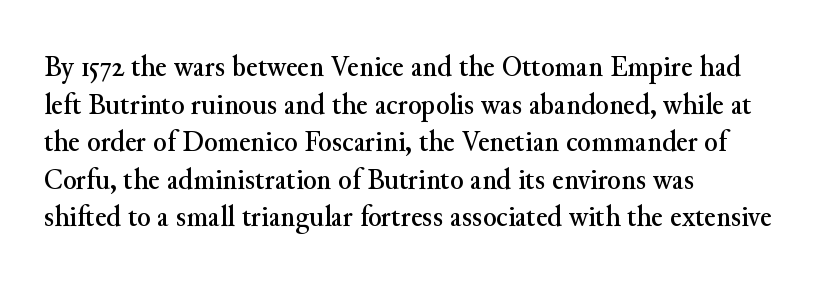
Observe the serifs anchoring each vertical stroke in this sample. Quick note: underline off. No extra tracking has been applied to these lines. Do the characters align in a grid? No, the font is proportional.
